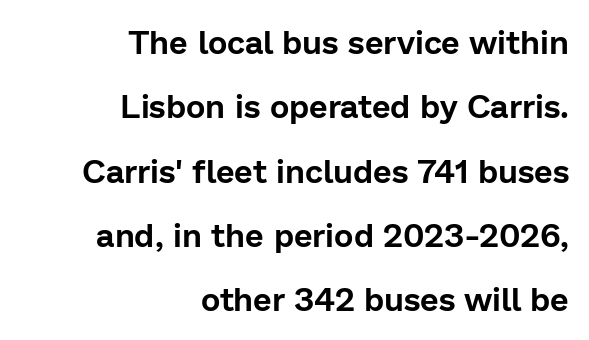
{"serif": "no", "italic": "no", "width": "normal", "stroke_contrast": "low", "x_height": "medium", "monospaced": "no", "underline": "no", "align": "right", "line_spacing": "loose", "line_spacing_ratio": 1.95, "letter_spacing": "normal", "letter_spacing_em": 0.0, "glyph_px": 33}
